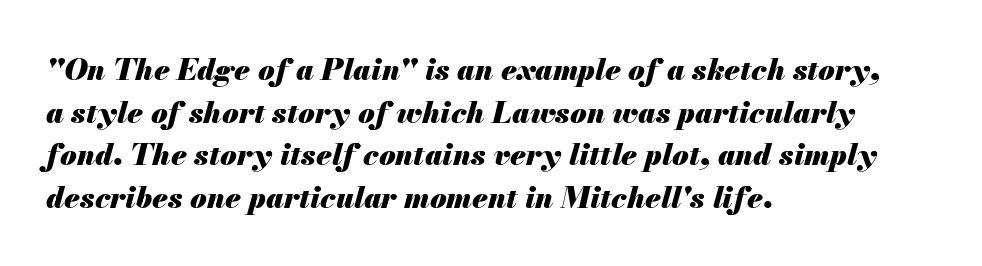
{"italic": "yes", "lean": "right", "slant_degrees": 13, "bold": "yes", "weight": "heavy", "width": "normal", "stroke_contrast": "medium", "x_height": "small", "monospaced": "no", "underline": "no", "align": "left", "line_spacing": "normal", "line_spacing_ratio": 1.42, "letter_spacing": "normal", "letter_spacing_em": 0.0, "glyph_px": 30}
